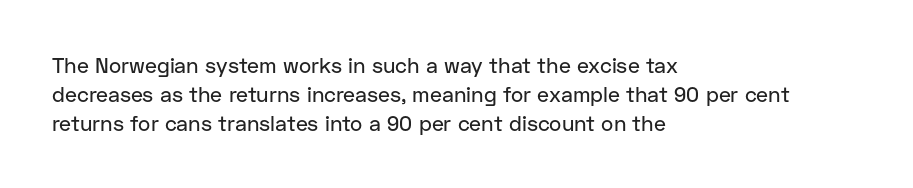
Q: Is the text italic (slanted)? A: No, it is upright.
Q: Is the text underlined? A: No.
Q: How is the paragraph aligned? A: Left-aligned.
Q: Is the spacing between letters normal or unusually wide? A: Normal.
Q: Is the spacing between lines tight, normal or loose? A: Normal.
